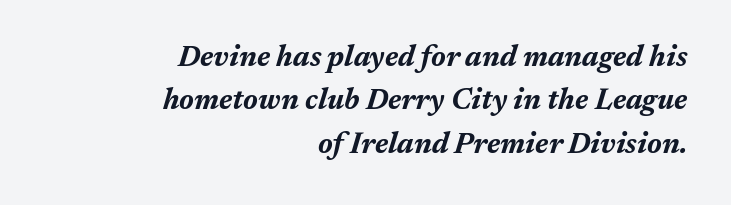
{"italic": "yes", "lean": "right", "slant_degrees": 17, "bold": "yes", "weight": "bold", "width": "normal", "stroke_contrast": "medium", "x_height": "medium", "monospaced": "no", "underline": "no", "align": "right", "line_spacing": "normal", "line_spacing_ratio": 1.5, "letter_spacing": "normal", "letter_spacing_em": 0.0, "glyph_px": 29}
